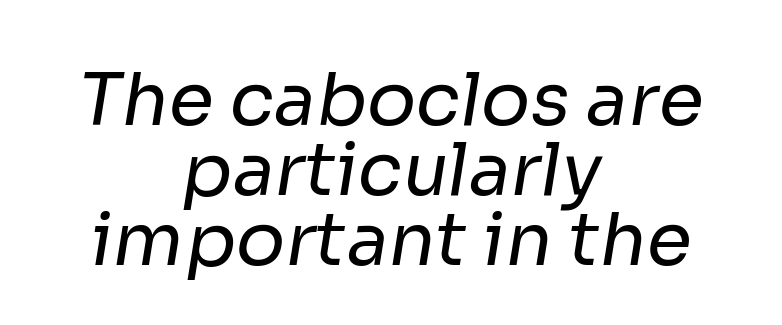
{"serif": "no", "bold": "no", "weight": "regular", "width": "normal", "stroke_contrast": "low", "x_height": "medium", "monospaced": "no", "underline": "no", "align": "center", "line_spacing": "tight", "line_spacing_ratio": 0.96, "letter_spacing": "normal", "letter_spacing_em": 0.0, "glyph_px": 73}
